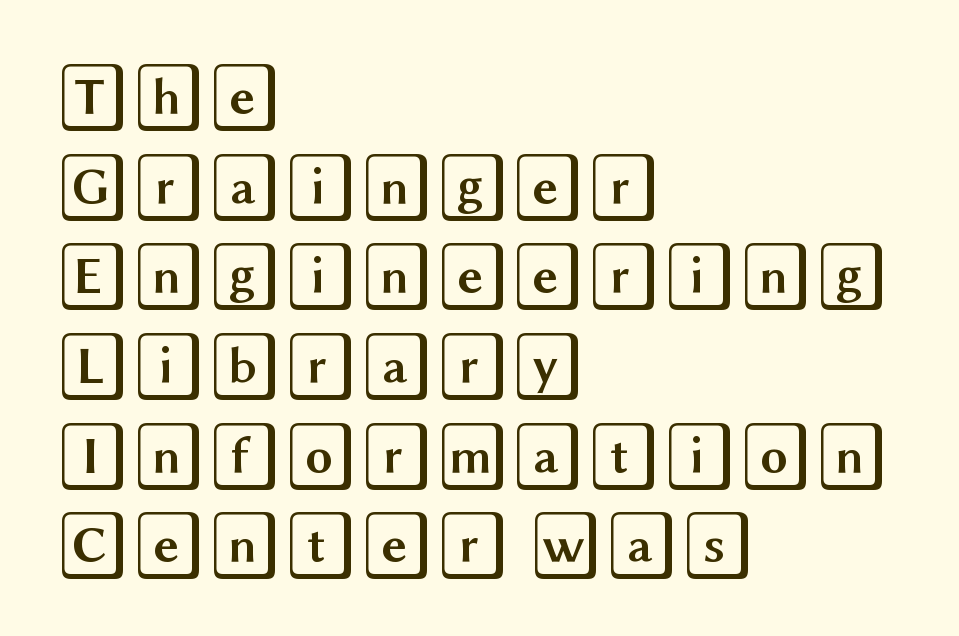
The image shows 69 px wide type, upright; set left-aligned, normal line spacing (1.3x), normal letter spacing, not underlined; a large x-height.
